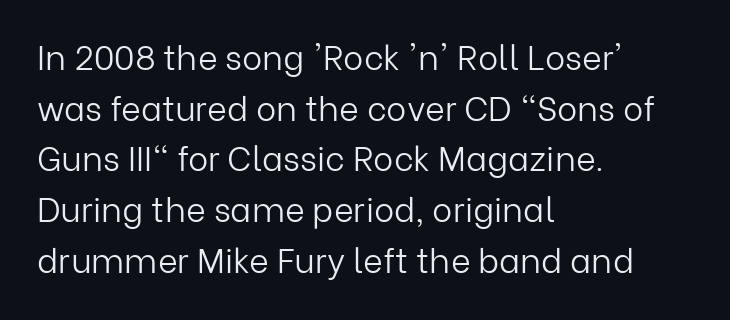
{"serif": "no", "italic": "no", "bold": "no", "weight": "light", "width": "normal", "stroke_contrast": "low", "x_height": "medium", "monospaced": "no", "underline": "no", "align": "left", "line_spacing": "normal", "line_spacing_ratio": 1.49, "letter_spacing": "normal", "letter_spacing_em": 0.0, "glyph_px": 34}
